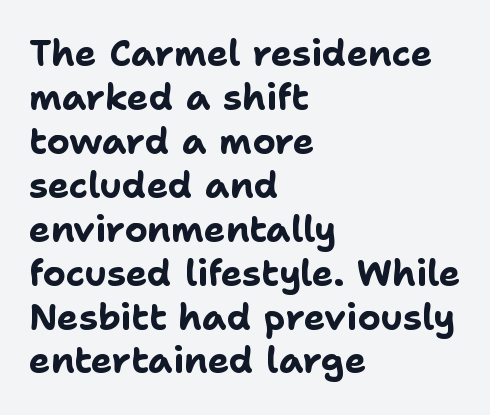
Q: Is the text bold? A: Yes.
Q: Is the text italic (slanted)? A: No, it is upright.
Q: Is the typeface a serif or a sans-serif typeface? A: Sans-serif.
Q: Is the text underlined? A: No.
Q: How is the paragraph aligned? A: Left-aligned.
Q: Is the spacing between letters normal or unusually wide? A: Normal.
Q: Width (condensed, normal, or wide)? A: Normal.
Q: Stroke contrast? A: Low.
Q: x-height? A: Medium.
Q: Monospaced? A: No.
